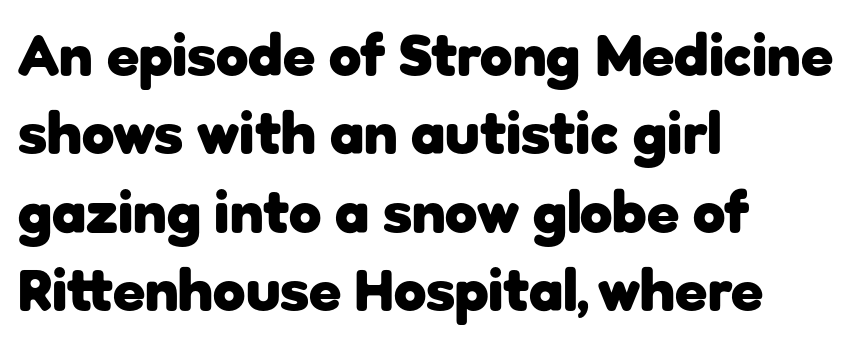
Q: Is the text bold? A: Yes.
Q: Is the text italic (slanted)? A: No, it is upright.
Q: Is the typeface a serif or a sans-serif typeface? A: Sans-serif.
Q: Is the text underlined? A: No.
Q: How is the paragraph aligned? A: Left-aligned.
Q: Is the spacing between letters normal or unusually wide? A: Normal.
Q: Is the spacing between lines tight, normal or loose? A: Normal.
Q: Width (condensed, normal, or wide)? A: Normal.
Q: Stroke contrast? A: Low.
Q: x-height? A: Medium.
Q: Monospaced? A: No.
